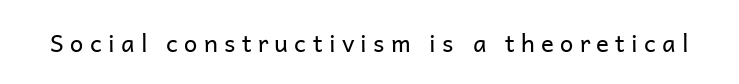
The image shows 24 px text type, upright; set unusually wide letter spacing (+0.26 em), not underlined.
